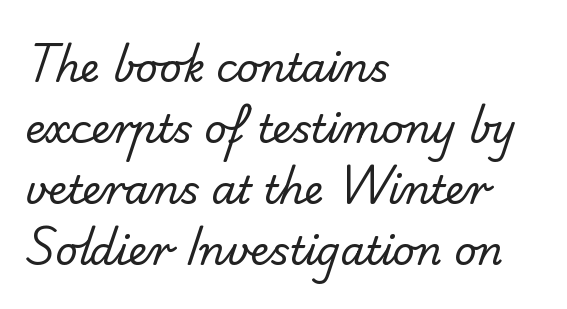
{"serif": "no", "bold": "no", "weight": "regular", "width": "normal", "stroke_contrast": "low", "x_height": "small", "monospaced": "no", "underline": "no", "align": "left", "line_spacing": "normal", "line_spacing_ratio": 1.56, "letter_spacing": "normal", "letter_spacing_em": 0.0, "glyph_px": 39}
